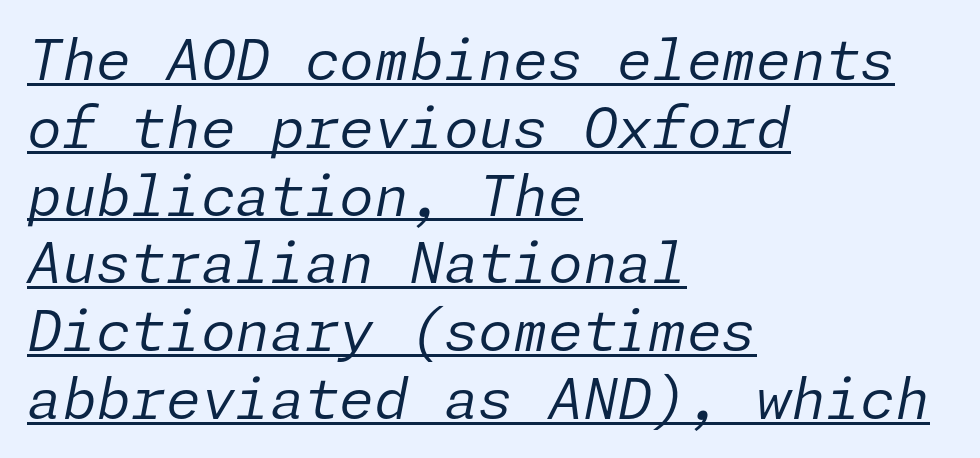
Q: Is the text bold? A: No.
Q: Is the text italic (slanted)? A: Yes, it leans right by about 11 degrees.
Q: Is the text underlined? A: Yes.
Q: How is the paragraph aligned? A: Left-aligned.
Q: Is the spacing between letters normal or unusually wide? A: Normal.
Q: Width (condensed, normal, or wide)? A: Normal.
Q: Stroke contrast? A: Low.
Q: x-height? A: Medium.
